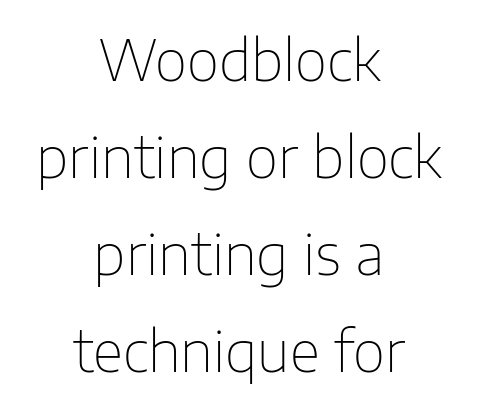
The image shows 56 px thin sans-serif type, upright; set centered, line spacing 1.73x, normal letter spacing, not underlined; low stroke contrast and a medium x-height.
